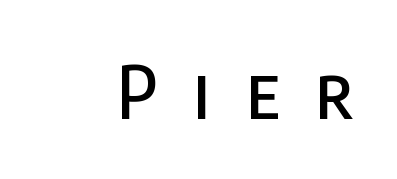
Q: Is the text italic (slanted)? A: No, it is upright.
Q: Is the typeface a serif or a sans-serif typeface? A: Sans-serif.
Q: Is the text underlined? A: No.
Q: Is the spacing between letters normal or unusually wide? A: Unusually wide.
Q: Width (condensed, normal, or wide)? A: Condensed.
Q: Stroke contrast? A: Low.
Q: x-height? A: Large.
Q: Monospaced? A: No.
